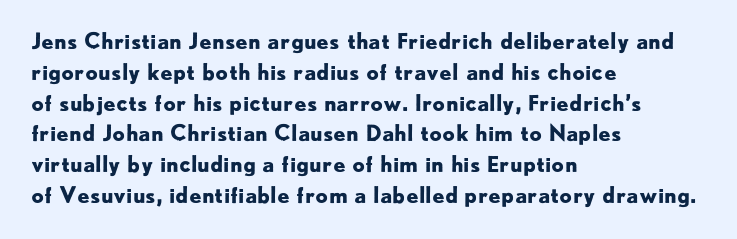
The image shows 22 px bold type, upright; set left-aligned, normal line spacing (1.4x), normal letter spacing, not underlined.
